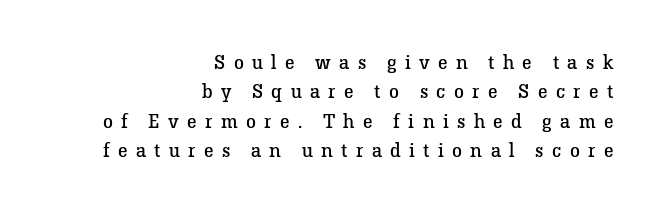
The image shows 20 px text type, upright; set right-aligned, normal line spacing (1.47x), unusually wide letter spacing (+0.42 em), not underlined.
